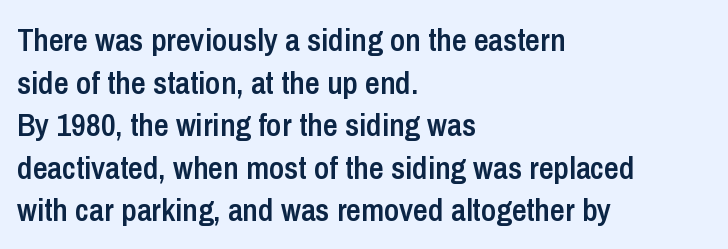
Each new line begins a customary step beneath the previous one. Do the letters lean? They stand straight. The string is rendered with underlining switched off. Look at the bottom of the vertical strokes: they stop flat, with no serifs. Short and long lines alike share a common starting point at left. You could not count columns in this text — the font is proportionally spaced.
